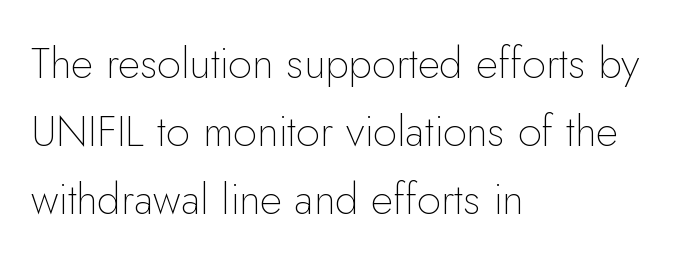
{"serif": "no", "italic": "no", "bold": "no", "weight": "thin", "width": "normal", "stroke_contrast": "low", "x_height": "small", "monospaced": "no", "underline": "no", "align": "left", "line_spacing": "normal", "line_spacing_ratio": 1.58, "letter_spacing": "normal", "letter_spacing_em": 0.0, "glyph_px": 43}
